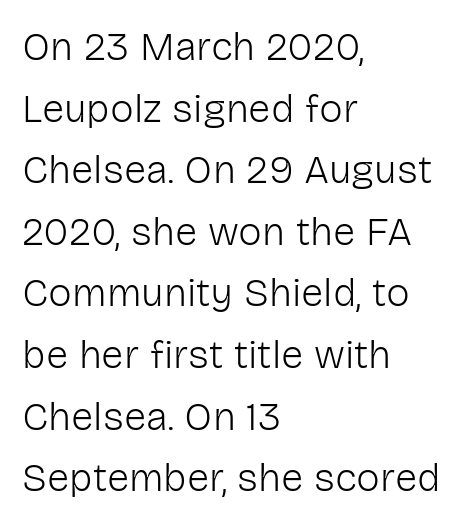
Regarding serifs, this sample does without them. The ragged edge is on the right, which tells us the setting is flush left. The letters advance in unequal steps, a hallmark of proportional type. This rendering leaves character spacing at its baseline value. One glance says typical: line gaps are just what's usual. The strokes are not fattened; the text isn't bold.
